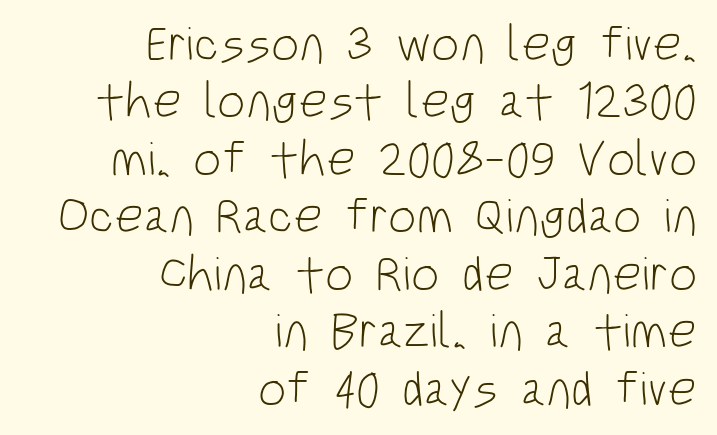
Q: Is the text bold? A: No.
Q: Is the text italic (slanted)? A: No, it is upright.
Q: Is the typeface a serif or a sans-serif typeface? A: Sans-serif.
Q: Is the text underlined? A: No.
Q: How is the paragraph aligned? A: Right-aligned.
Q: Is the spacing between letters normal or unusually wide? A: Normal.
Q: Is the spacing between lines tight, normal or loose? A: Tight.
Q: Width (condensed, normal, or wide)? A: Condensed.
Q: Stroke contrast? A: Low.
Q: x-height? A: Large.
Q: Monospaced? A: No.
